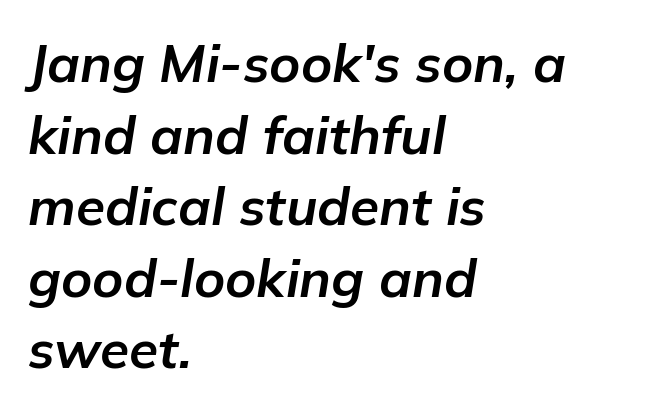
{"italic": "yes", "lean": "right", "slant_degrees": 9, "bold": "yes", "weight": "bold", "width": "normal", "stroke_contrast": "low", "x_height": "medium", "monospaced": "no", "underline": "no", "align": "left", "line_spacing": "normal", "line_spacing_ratio": 1.35, "letter_spacing": "normal", "letter_spacing_em": 0.0, "glyph_px": 53}
